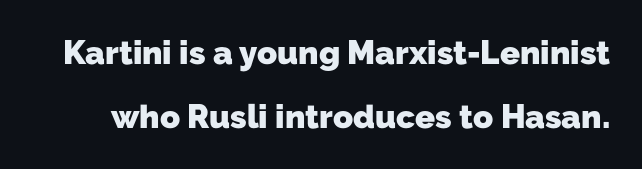
The image shows 33 px heavy sans-serif type; set loose line spacing (1.94x), normal letter spacing, not underlined; low stroke contrast and a medium x-height.
